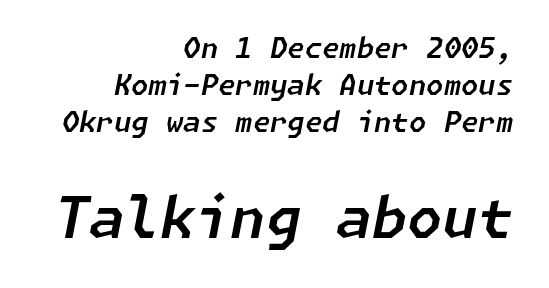
Regarding leading, the lines here are spaced in the standard way. These two chunks differ in scale, with the bottom chunk taking the larger measure. The strip under each line holds only bare page. These lines keep a tight, regular rhythm from letter to letter.
